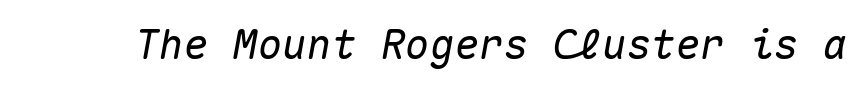
The image shows 41 px text type, italic (leaning right), monospaced; set normal letter spacing, not underlined; medium stroke contrast and a medium x-height.
